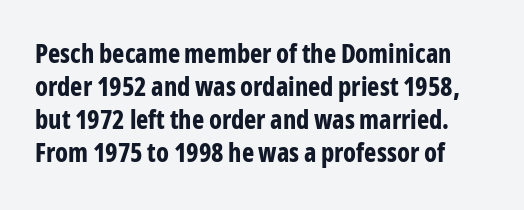
This sample keeps an unexceptional amount of space between lines. In terms of weight, the rendering is a true, heavy bold. Short note: letters normally spaced. Plain, unruled lines of type.
